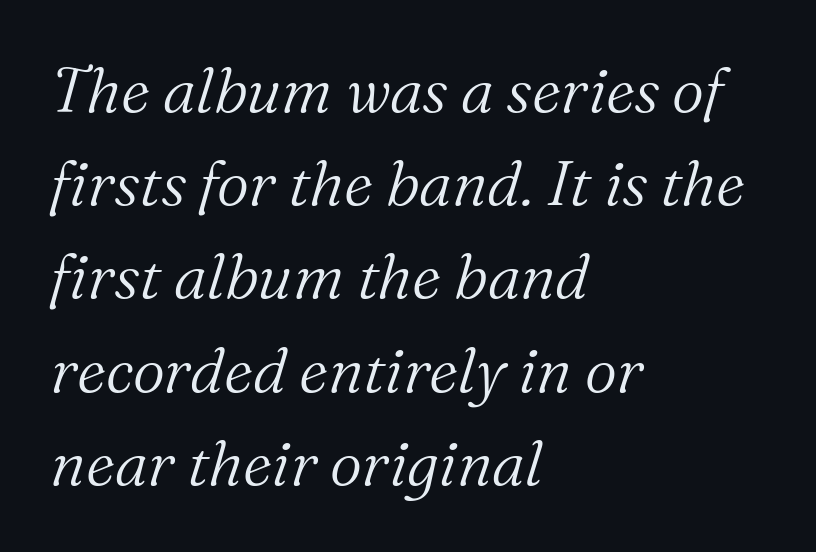
{"serif": "yes", "italic": "yes", "lean": "right", "slant_degrees": 16, "bold": "no", "weight": "light", "width": "normal", "stroke_contrast": "medium", "x_height": "medium", "monospaced": "no", "underline": "no", "align": "left", "line_spacing": "normal", "line_spacing_ratio": 1.48, "letter_spacing": "normal", "letter_spacing_em": 0.0, "glyph_px": 63}
